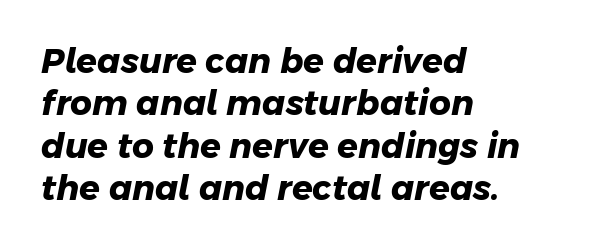
The face used here is proportionally spaced, like ordinary book or web type. The rendering shows plain stroke endings on the letterforms — a sans-serif design. How would I describe the line gaps? Plain and ordinary. Descender tails drop into unmarked territory. The glyphs have the mass of a bold cut. You could call the tracking neutral — neither tight nor loose.
